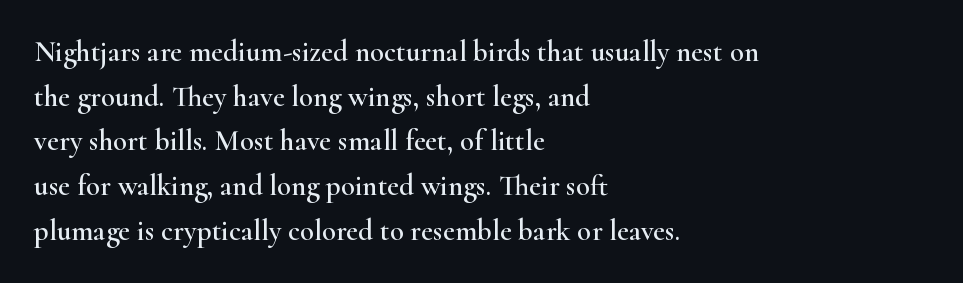
{"serif": "yes", "italic": "no", "width": "wide", "stroke_contrast": "high", "x_height": "small", "monospaced": "no", "underline": "no", "align": "left", "line_spacing": "normal", "line_spacing_ratio": 1.54, "letter_spacing": "normal", "letter_spacing_em": 0.0, "glyph_px": 29}
